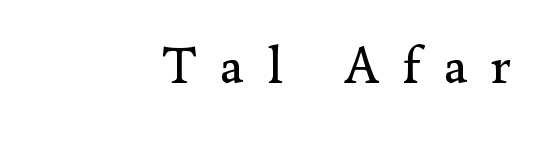
Q: Is the text bold? A: No.
Q: Is the text italic (slanted)? A: No, it is upright.
Q: Is the typeface a serif or a sans-serif typeface? A: Serif.
Q: Is the text underlined? A: No.
Q: Is the spacing between letters normal or unusually wide? A: Unusually wide.
Q: Width (condensed, normal, or wide)? A: Normal.
Q: Stroke contrast? A: Low.
Q: x-height? A: Small.
Q: Monospaced? A: No.
